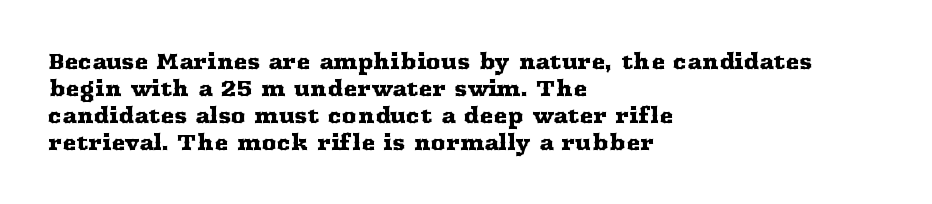
Q: Is the text italic (slanted)? A: No, it is upright.
Q: Is the text underlined? A: No.
Q: How is the paragraph aligned? A: Left-aligned.
Q: Is the spacing between letters normal or unusually wide? A: Normal.
Q: Is the spacing between lines tight, normal or loose? A: Normal.
